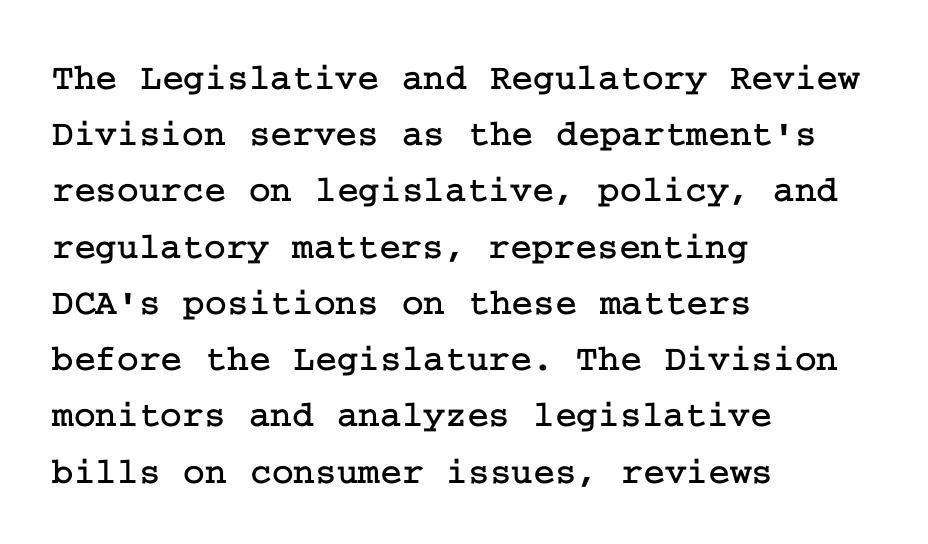
The image shows 37 px serif type, upright; set left-aligned, normal line spacing (1.52x), normal letter spacing, not underlined; low stroke contrast and a medium x-height.
